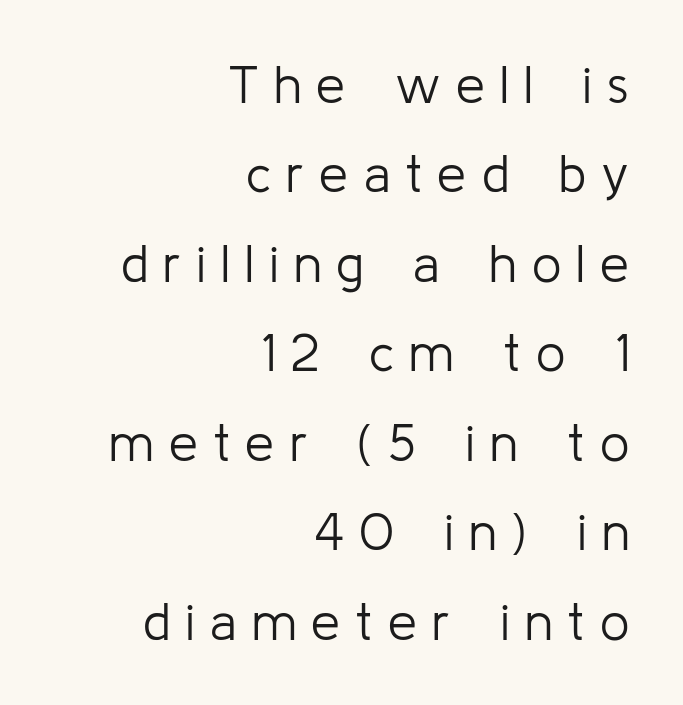
Nobody drew a line under any word here. Unlike a traditional serif, this face leaves its strokes unadorned. Substantial extra tracking has been applied to these lines. The axis of the letterforms is exactly vertical. The font sits on the lighter half of the weight spectrum, regular included. Horizontally, the lines are justified to the trailing edge only.
